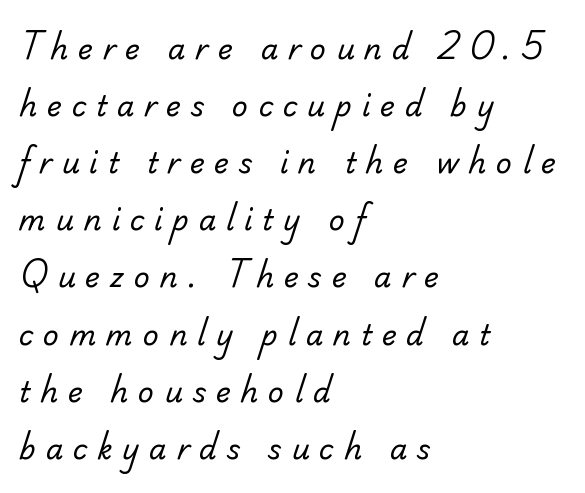
Q: Is the text bold? A: No.
Q: Is the typeface a serif or a sans-serif typeface? A: Sans-serif.
Q: Is the text underlined? A: No.
Q: How is the paragraph aligned? A: Left-aligned.
Q: Is the spacing between letters normal or unusually wide? A: Unusually wide.
Q: Is the spacing between lines tight, normal or loose? A: Loose.
Q: Width (condensed, normal, or wide)? A: Normal.
Q: Stroke contrast? A: Low.
Q: x-height? A: Small.
Q: Monospaced? A: No.
